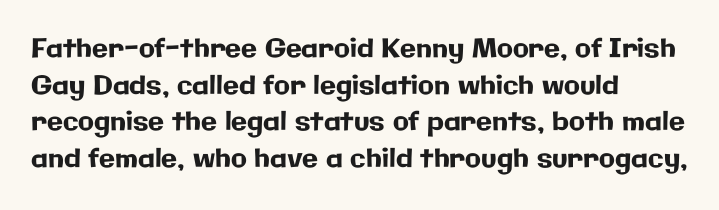
{"italic": "no", "underline": "no", "align": "left", "line_spacing": "normal", "line_spacing_ratio": 1.41, "letter_spacing": "normal", "letter_spacing_em": 0.0, "glyph_px": 26}
